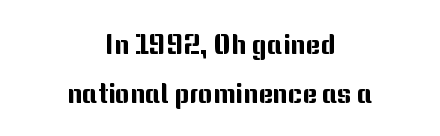
The image shows 28 px sans-serif type, upright; set centered, line spacing 1.74x, normal letter spacing, not underlined; medium stroke contrast and a medium x-height.
